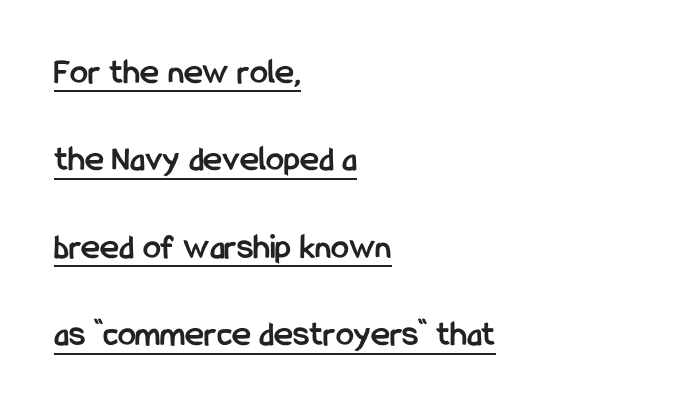
Q: Is the text bold? A: Yes.
Q: Is the text italic (slanted)? A: No, it is upright.
Q: Is the typeface a serif or a sans-serif typeface? A: Sans-serif.
Q: Is the text underlined? A: Yes.
Q: How is the paragraph aligned? A: Left-aligned.
Q: Is the spacing between letters normal or unusually wide? A: Normal.
Q: Is the spacing between lines tight, normal or loose? A: Loose.
Q: Width (condensed, normal, or wide)? A: Condensed.
Q: Stroke contrast? A: Low.
Q: x-height? A: Medium.
Q: Monospaced? A: No.
